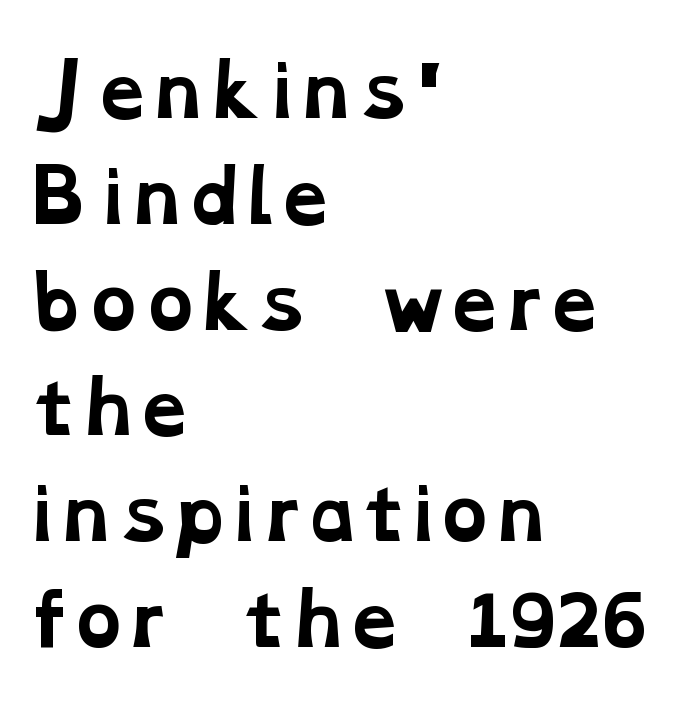
The image shows 71 px bold, wide serif type; set left-aligned, normal line spacing (1.49x), normal letter spacing, not underlined; low stroke contrast and a medium x-height.
